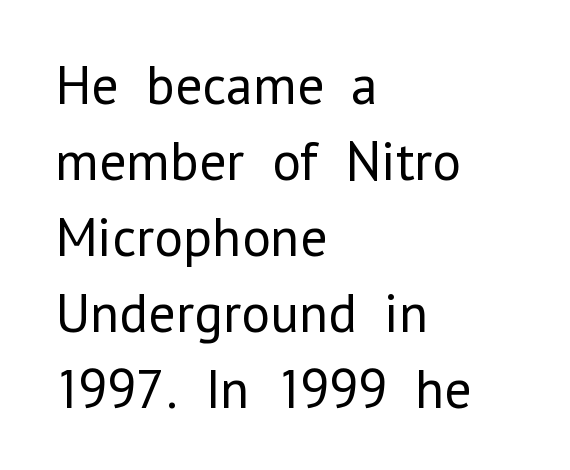
Q: Is the text bold? A: No.
Q: Is the text italic (slanted)? A: No, it is upright.
Q: Is the typeface a serif or a sans-serif typeface? A: Sans-serif.
Q: Is the text underlined? A: No.
Q: How is the paragraph aligned? A: Left-aligned.
Q: Is the spacing between letters normal or unusually wide? A: Normal.
Q: Is the spacing between lines tight, normal or loose? A: Normal.
Q: Width (condensed, normal, or wide)? A: Normal.
Q: Stroke contrast? A: Low.
Q: x-height? A: Medium.
Q: Monospaced? A: No.
